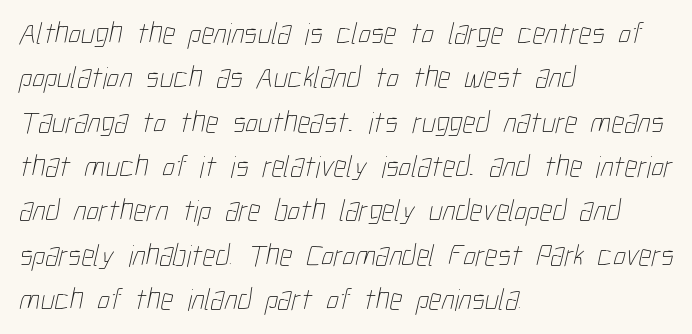
In terms of leading, this rendering sits right in the middle. Type without underlining. This sample has the flowing, uneven cadence of proportional lettering. Stroke thickness stays within the range of a standard reading face or lighter.
